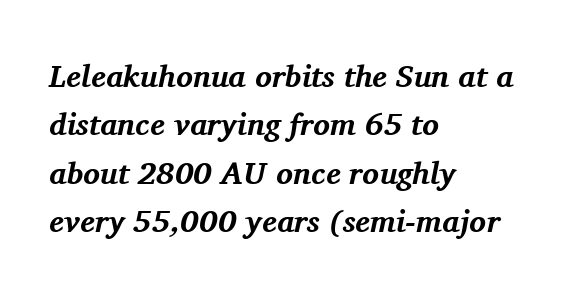
{"serif": "yes", "italic": "yes", "lean": "right", "slant_degrees": 11, "bold": "yes", "weight": "bold", "width": "normal", "stroke_contrast": "medium", "x_height": "medium", "monospaced": "no", "underline": "no", "align": "left", "line_spacing": "normal", "line_spacing_ratio": 1.56, "letter_spacing": "normal", "letter_spacing_em": 0.0, "glyph_px": 31}
